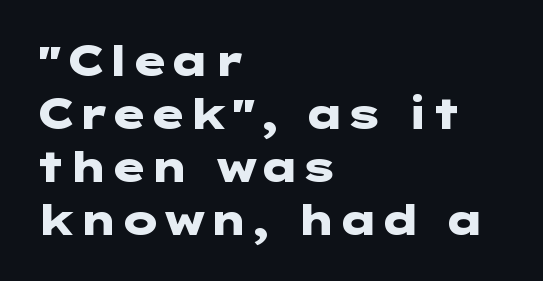
{"serif": "no", "italic": "no", "bold": "yes", "weight": "heavy", "width": "wide", "stroke_contrast": "low", "x_height": "medium", "underline": "no", "align": "left", "line_spacing": "normal", "line_spacing_ratio": 1.29, "letter_spacing": "normal", "letter_spacing_em": 0.0, "glyph_px": 41}
